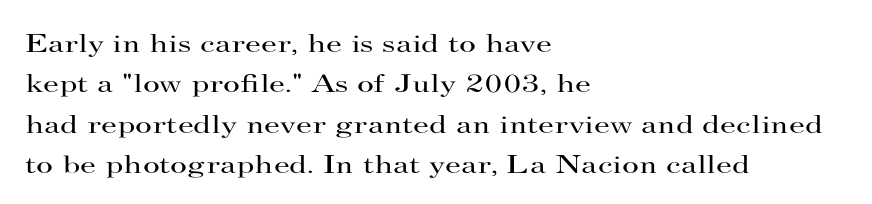
{"italic": "no", "bold": "no", "underline": "no", "align": "left", "line_spacing": "normal", "line_spacing_ratio": 1.55, "letter_spacing": "normal", "letter_spacing_em": 0.0, "glyph_px": 26}
